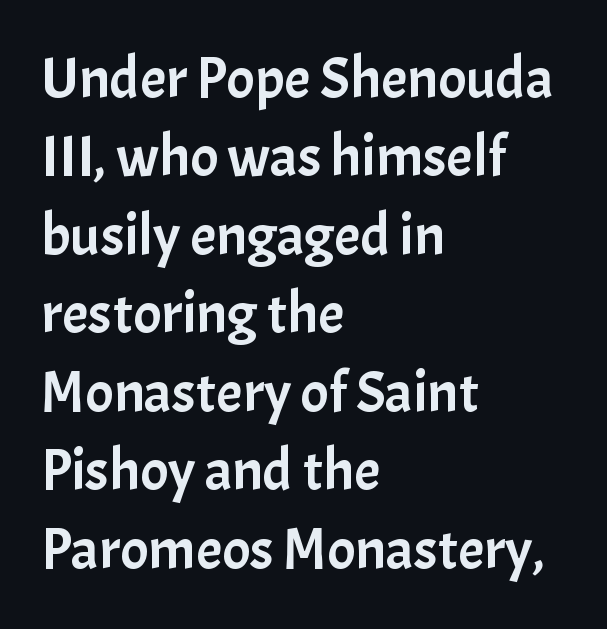
Q: Is the text italic (slanted)? A: No, it is upright.
Q: Is the typeface a serif or a sans-serif typeface? A: Sans-serif.
Q: Is the text underlined? A: No.
Q: How is the paragraph aligned? A: Left-aligned.
Q: Is the spacing between letters normal or unusually wide? A: Normal.
Q: Is the spacing between lines tight, normal or loose? A: Normal.
Q: Width (condensed, normal, or wide)? A: Normal.
Q: Stroke contrast? A: Low.
Q: x-height? A: Medium.
Q: Monospaced? A: No.
